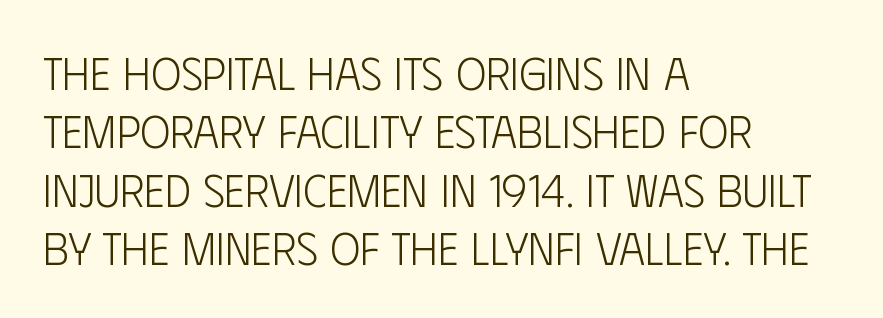
{"serif": "no", "italic": "no", "bold": "no", "weight": "light", "width": "condensed", "stroke_contrast": "low", "x_height": "large", "monospaced": "no", "underline": "no", "align": "left", "line_spacing": "normal", "line_spacing_ratio": 1.3, "letter_spacing": "normal", "letter_spacing_em": 0.0, "glyph_px": 45}
